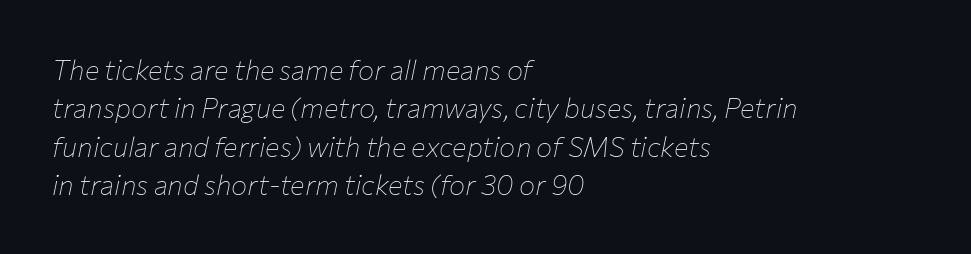
Descenders are the only things crossing below the line. Does the lettering tilt? It does — this is italic. One glance says typical: line gaps are just what's usual. Short note: letters normally spaced.
